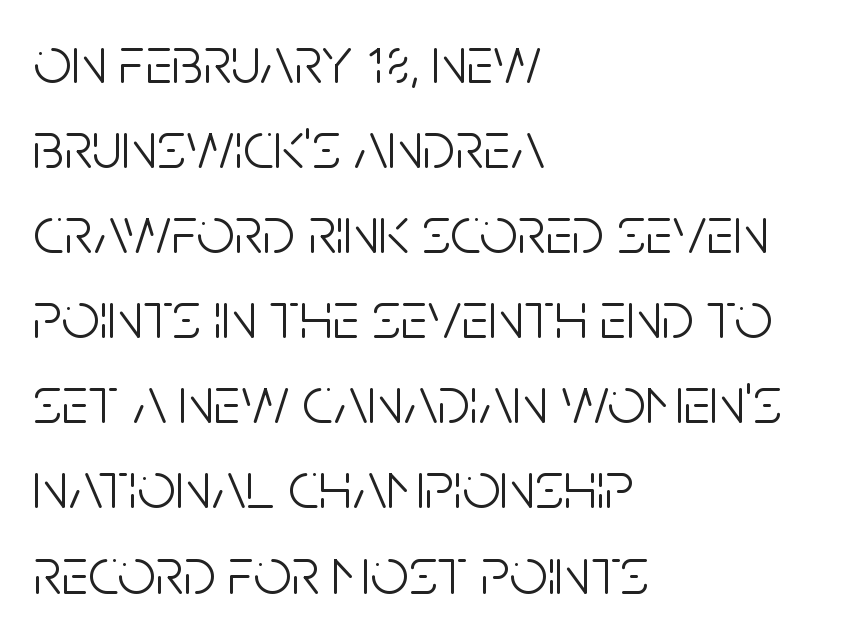
The characters are drawn with everyday or finer stroke widths. Grotesque or geometric, the face here clearly has no serifs. Notice how descenders clear the ascenders below comfortably — that's standard leading. Do the characters align in a grid? No, the font is proportional. Ordinary non-slanted type is in use.
